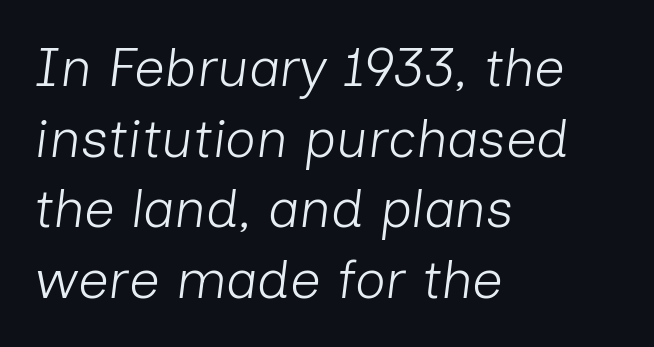
Q: Is the text bold? A: No.
Q: Is the text italic (slanted)? A: Yes, it leans right by about 7 degrees.
Q: Is the text underlined? A: No.
Q: How is the paragraph aligned? A: Left-aligned.
Q: Is the spacing between letters normal or unusually wide? A: Normal.
Q: Is the spacing between lines tight, normal or loose? A: Normal.
Q: Width (condensed, normal, or wide)? A: Normal.
Q: Stroke contrast? A: Low.
Q: x-height? A: Medium.
Q: Monospaced? A: No.
